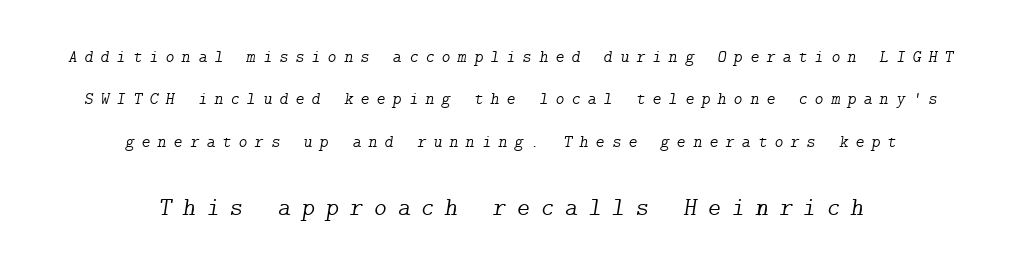
The image shows 25 px text type, italic (leaning right); set centered, loose line spacing (2.5x), unusually wide letter spacing (+0.43 em), not underlined; the second (bottom) block is 1.47x larger.
